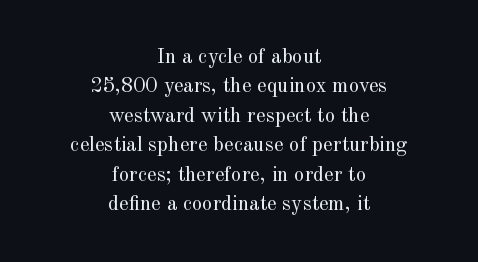
The image shows 21 px text type, upright; set centered, normal line spacing (1.4x), normal letter spacing, not underlined.
